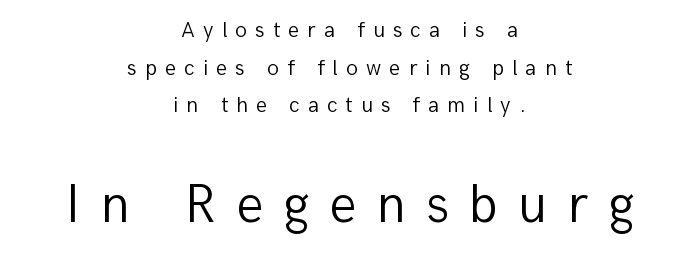
Q: Is the text bold? A: No.
Q: Is the text italic (slanted)? A: No, it is upright.
Q: Is the typeface a serif or a sans-serif typeface? A: Sans-serif.
Q: Is the text underlined? A: No.
Q: How is the paragraph aligned? A: Centered.
Q: Is the spacing between letters normal or unusually wide? A: Unusually wide.
Q: Which block of text is set in a larger size, the first (top) or the second (bottom)? A: The second (bottom) one.
Q: Width (condensed, normal, or wide)? A: Normal.
Q: Stroke contrast? A: Low.
Q: x-height? A: Medium.
Q: Monospaced? A: No.
